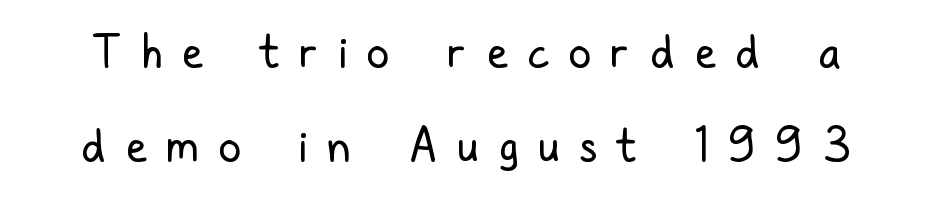
{"serif": "no", "italic": "no", "bold": "no", "weight": "regular", "width": "condensed", "stroke_contrast": "low", "x_height": "medium", "monospaced": "no", "underline": "no", "line_spacing": "loose", "line_spacing_ratio": 2.05, "letter_spacing": "wide", "letter_spacing_em": 0.43, "glyph_px": 46}
